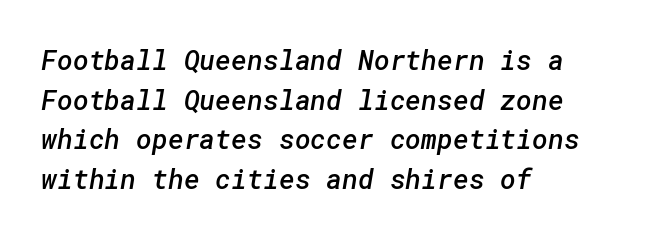
The image shows 27 px text type; set left-aligned, normal line spacing (1.47x), normal letter spacing, not underlined.
